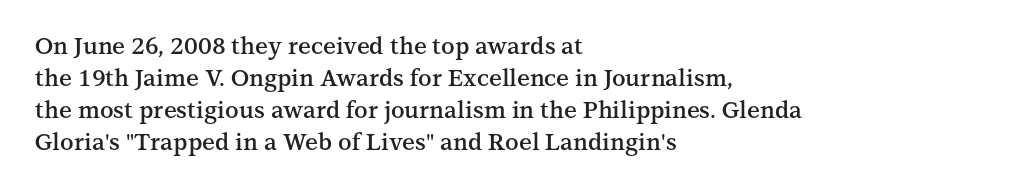
{"italic": "no", "bold": "semi", "underline": "no", "align": "left", "line_spacing": "normal", "line_spacing_ratio": 1.39, "letter_spacing": "normal", "letter_spacing_em": 0.0, "glyph_px": 23}
